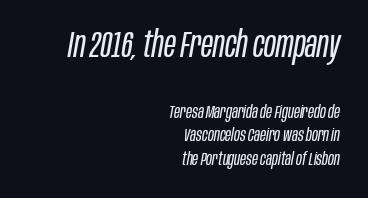
{"italic": "yes", "lean": "right", "slant_degrees": 10, "bold": "no", "weight": "regular", "width": "condensed", "stroke_contrast": "low", "x_height": "large", "monospaced": "no", "underline": "no", "align": "right", "line_spacing": "normal", "line_spacing_ratio": 1.29, "letter_spacing": "normal", "letter_spacing_em": 0.0, "larger_block": "first", "size_ratio": 2.0, "glyph_px": 36}
